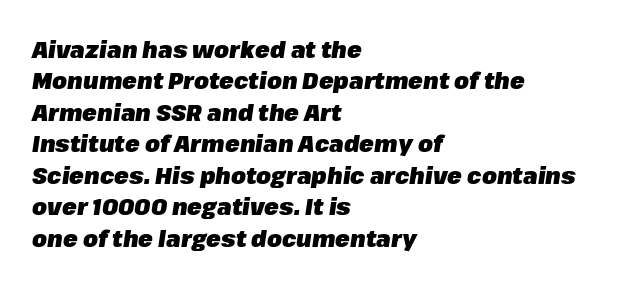
Q: Is the text bold? A: Yes.
Q: Is the text italic (slanted)? A: Yes, it leans right by about 8 degrees.
Q: Is the text underlined? A: No.
Q: How is the paragraph aligned? A: Left-aligned.
Q: Is the spacing between letters normal or unusually wide? A: Normal.
Q: Is the spacing between lines tight, normal or loose? A: Normal.
